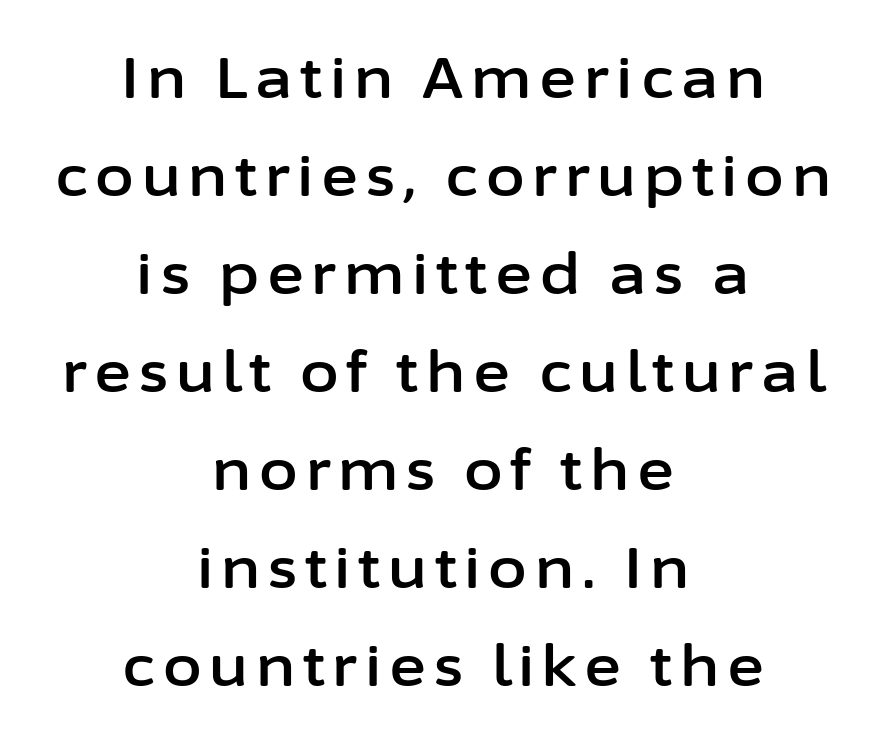
The image shows 56 px sans-serif type, upright; set centered, line spacing 1.75x, not underlined; low stroke contrast and a medium x-height.
